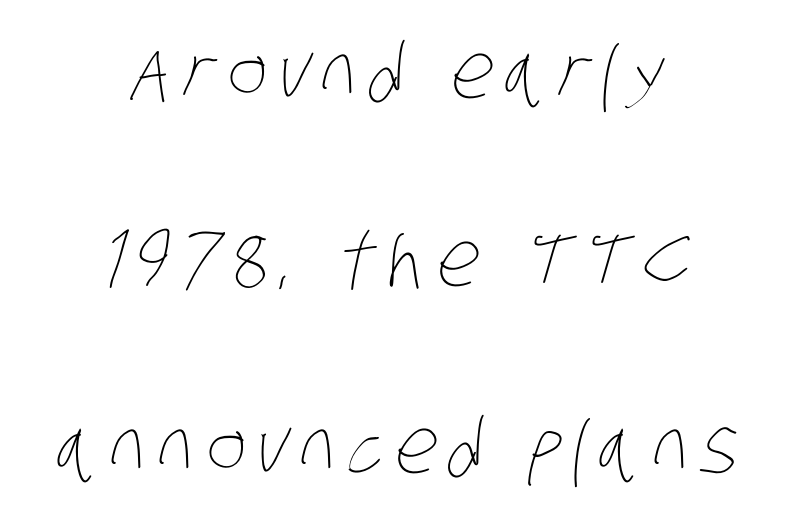
The image shows 76 px thin, condensed type; set centered, loose line spacing (2.47x), not underlined; low stroke contrast and a large x-height.
